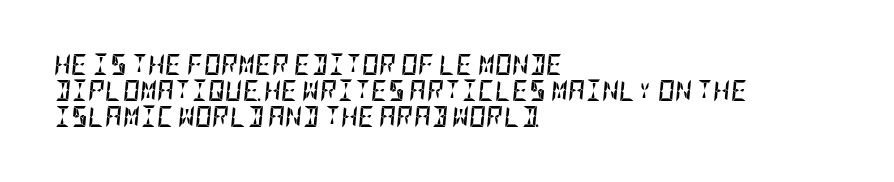
{"italic": "yes", "lean": "right", "slant_degrees": 5, "bold": "yes", "underline": "no", "align": "left", "line_spacing_ratio": 1.24, "letter_spacing": "normal", "letter_spacing_em": 0.0, "glyph_px": 21}
